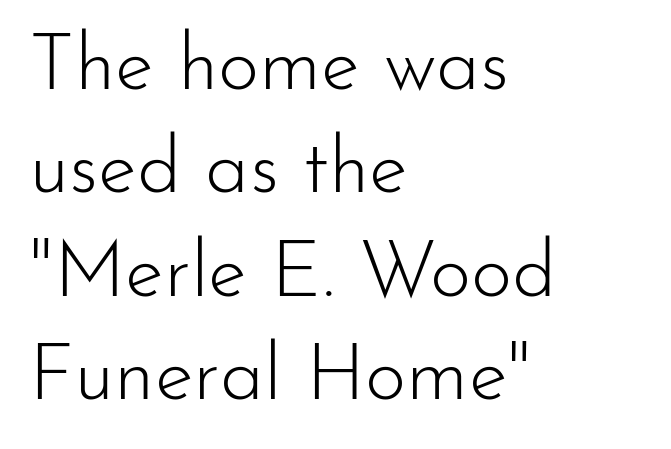
Q: Is the text bold? A: No.
Q: Is the text italic (slanted)? A: No, it is upright.
Q: Is the typeface a serif or a sans-serif typeface? A: Sans-serif.
Q: Is the text underlined? A: No.
Q: How is the paragraph aligned? A: Left-aligned.
Q: Is the spacing between letters normal or unusually wide? A: Normal.
Q: Is the spacing between lines tight, normal or loose? A: Normal.
Q: Width (condensed, normal, or wide)? A: Normal.
Q: Stroke contrast? A: Low.
Q: x-height? A: Small.
Q: Monospaced? A: No.
